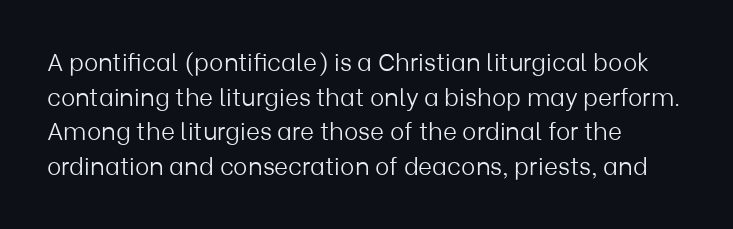
Regarding leading, the lines here are spaced in the standard way. The letters look calm and open, with moderate or lighter stems. Layout note: lines flush left. The rendering keeps characters at their native spacing. The lettering stays uniformly vertical, giving the passage a roman look. Underline: absent.
